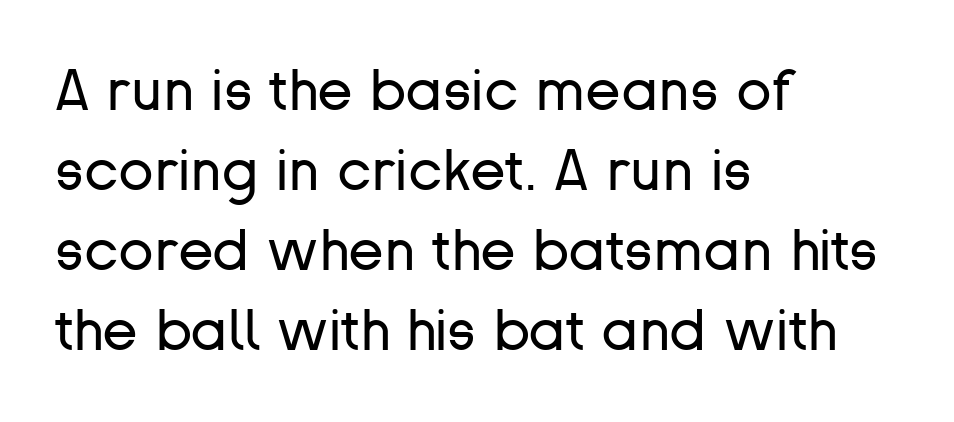
The image shows 58 px regular-weight sans-serif type, upright; set left-aligned, normal line spacing (1.38x), normal letter spacing, not underlined; low stroke contrast and a medium x-height.
